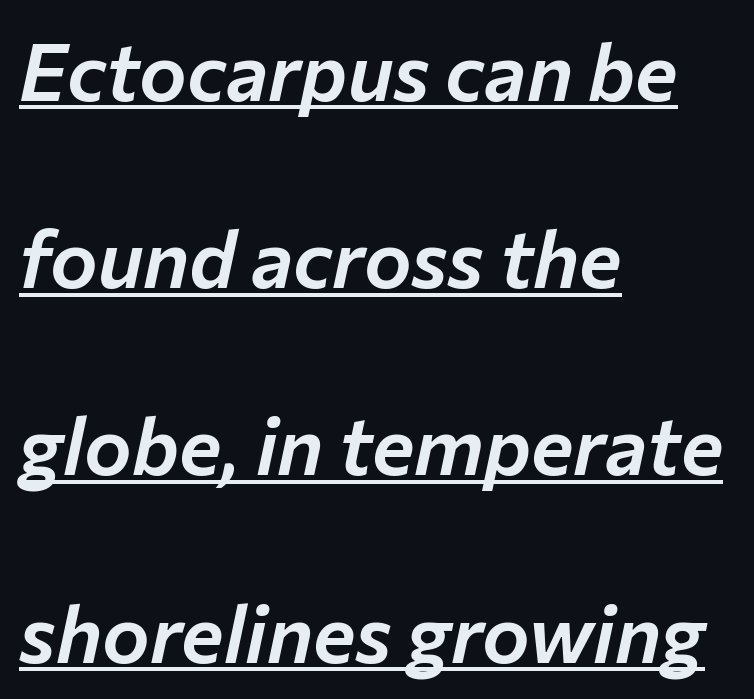
Q: Is the text italic (slanted)? A: Yes, it leans right by about 12 degrees.
Q: Is the text underlined? A: Yes.
Q: How is the paragraph aligned? A: Left-aligned.
Q: Is the spacing between letters normal or unusually wide? A: Normal.
Q: Is the spacing between lines tight, normal or loose? A: Loose.
Q: Width (condensed, normal, or wide)? A: Normal.
Q: Stroke contrast? A: Low.
Q: x-height? A: Medium.
Q: Monospaced? A: No.
